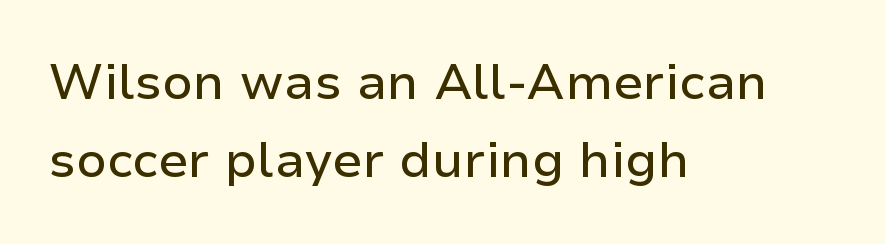
{"serif": "no", "italic": "no", "width": "normal", "stroke_contrast": "low", "x_height": "medium", "monospaced": "no", "underline": "no", "align": "left", "line_spacing": "normal", "line_spacing_ratio": 1.57, "letter_spacing": "normal", "letter_spacing_em": 0.0, "glyph_px": 50}
